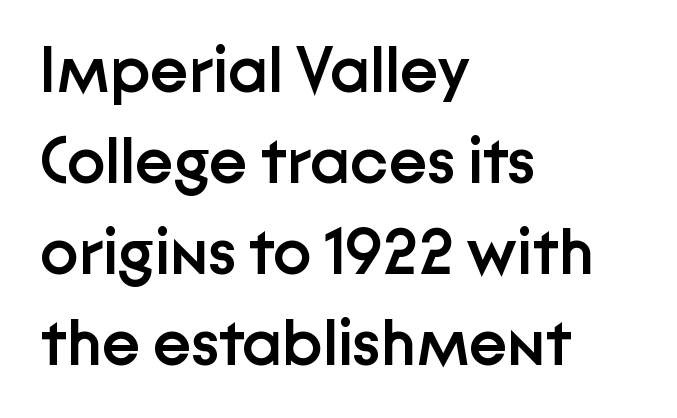
{"serif": "no", "italic": "no", "bold": "semi", "weight": "semibold", "width": "normal", "stroke_contrast": "low", "x_height": "medium", "monospaced": "no", "underline": "no", "align": "left", "line_spacing": "normal", "line_spacing_ratio": 1.4, "letter_spacing": "normal", "letter_spacing_em": 0.0, "glyph_px": 65}
